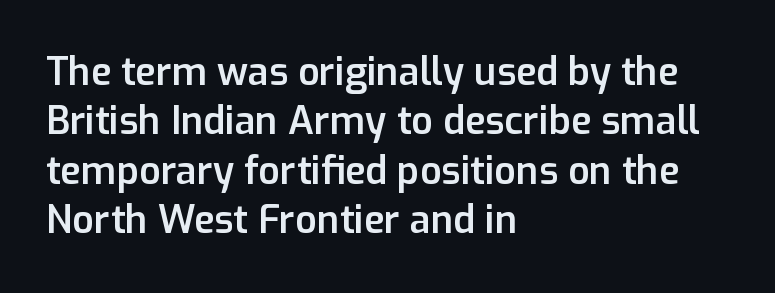
These lines sit exactly where default settings would place them. A typesetter would label this face a sans. Only glyphs here, with clear space below each row. Look at the tracking — it's just the regular setting, nothing added. Summary of weight: moderately heavy, a semibold.
